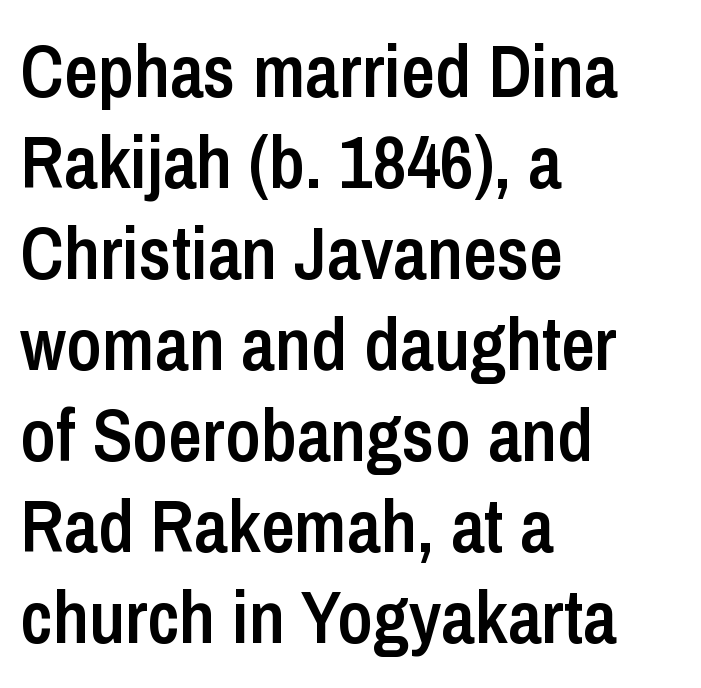
Is the type bold? Partly — it's a semibold, heavier than regular but not fully bold. Notice how the passage keeps a crisp vertical edge on the left only. This is the regular roman posture of the typeface. The line texture is even and compact thanks to regular tracking.
